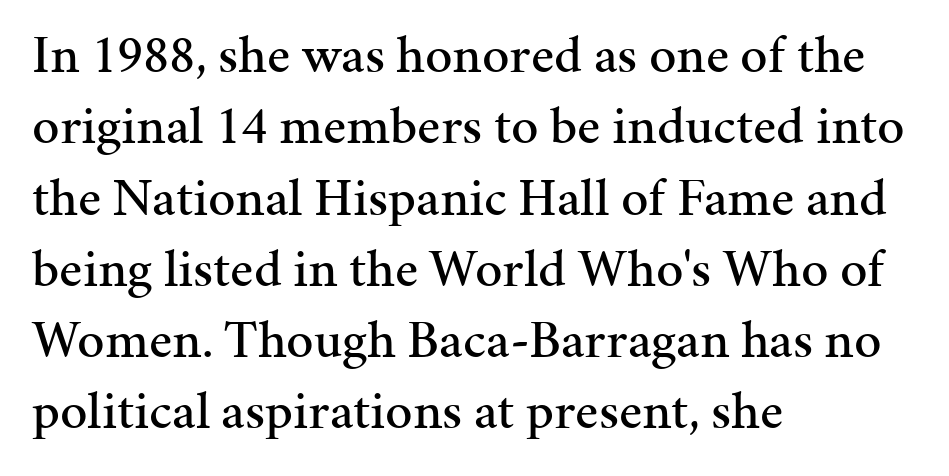
The image shows 54 px serif type, upright; set left-aligned, normal line spacing (1.32x), normal letter spacing, not underlined; medium stroke contrast and a medium x-height.
